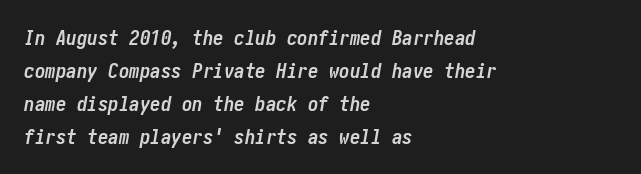
{"italic": "yes", "lean": "right", "slant_degrees": 10, "bold": "yes", "underline": "no", "align": "left", "line_spacing": "normal", "line_spacing_ratio": 1.57, "letter_spacing": "normal", "letter_spacing_em": 0.0, "glyph_px": 21}
